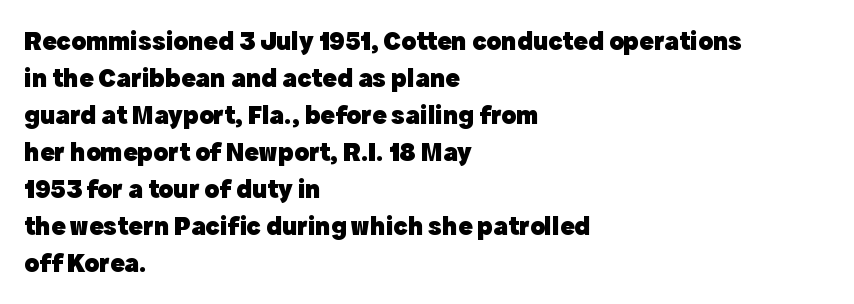
{"italic": "no", "bold": "yes", "underline": "no", "align": "left", "line_spacing": "normal", "line_spacing_ratio": 1.37, "letter_spacing": "normal", "letter_spacing_em": 0.0, "glyph_px": 27}
